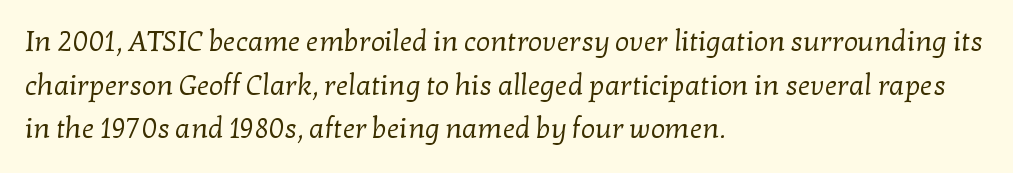
The image shows 28 px regular-weight serif type; set left-aligned, normal line spacing (1.56x), normal letter spacing, not underlined; low stroke contrast and a medium x-height.
